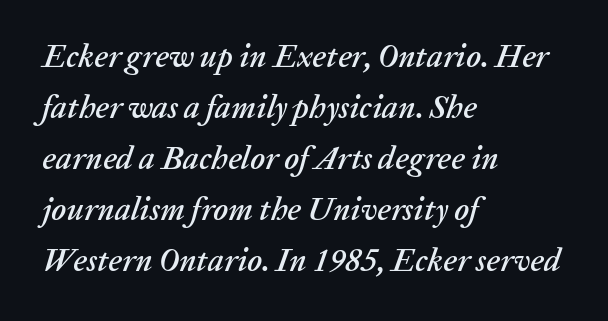
The image shows 32 px text type, italic (leaning right); set left-aligned, normal line spacing (1.59x), normal letter spacing, not underlined; low stroke contrast and a medium x-height.
